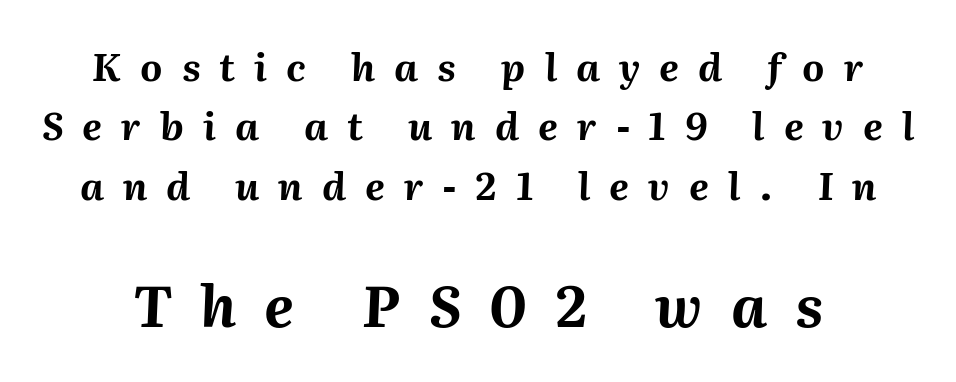
If you drew a line through each stem, it would be angled. Does the leading feel generous? No, just average. Note the varied advance widths — an 'i' is clearly narrower than an 'm'. Size hierarchy here favors the trailing block over the leading one. Words appear elongated and porous because spacing is wide.
